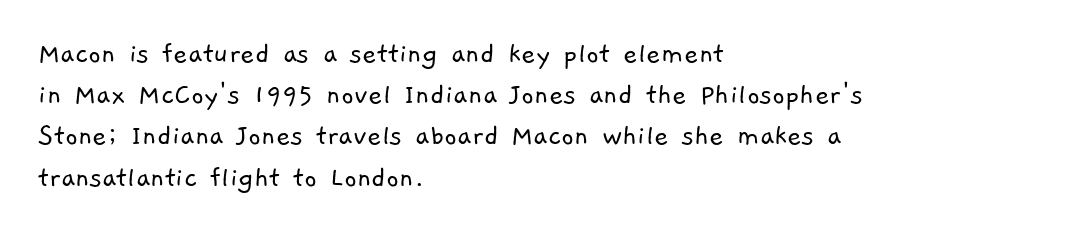
The image shows 31 px light sans-serif type; set left-aligned, normal line spacing (1.33x), normal letter spacing, not underlined; low stroke contrast and a medium x-height.
